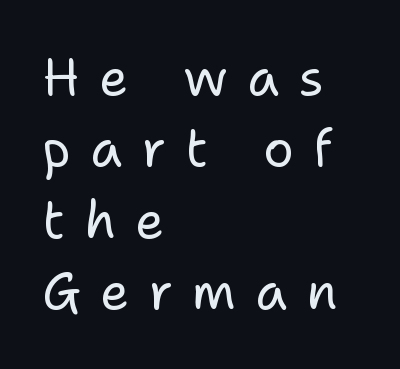
Type style note: lacks serifs. Is there any slant? The stems are plumb. Proportional: the letters do not fall into vertical columns. The typesetting does not lean heavy: it is not bold.
